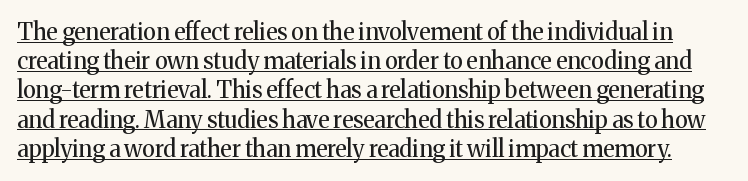
The image shows 23 px text type, upright; set normal line spacing (1.27x), normal letter spacing, underlined.
